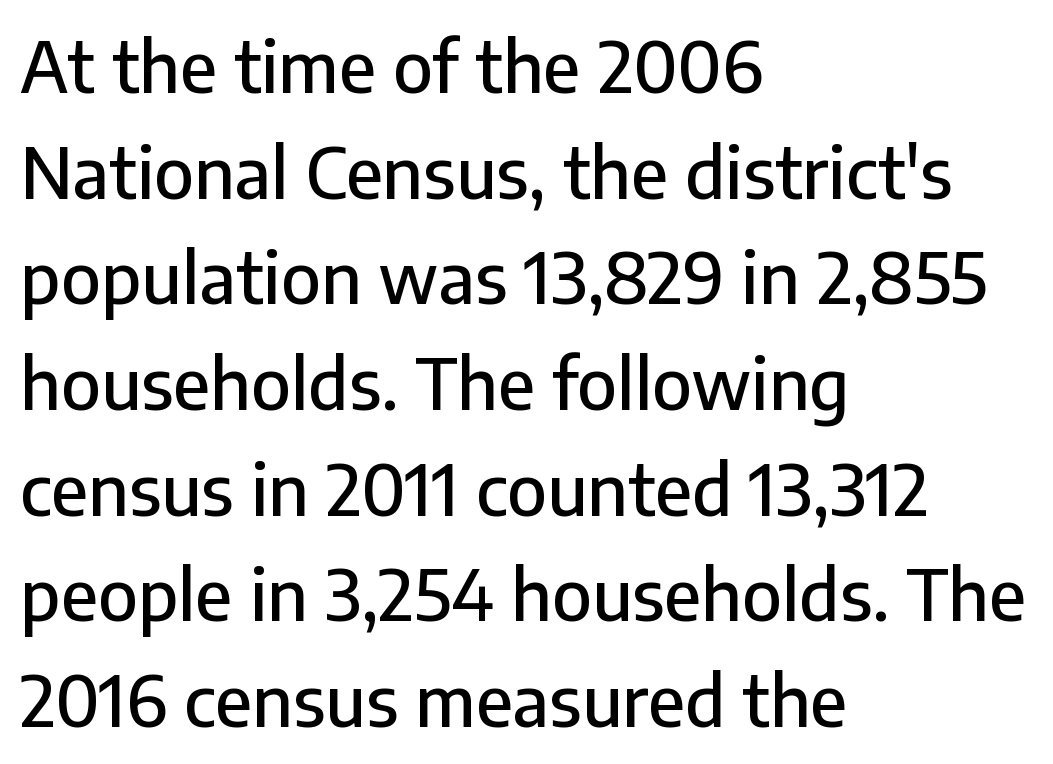
Do the letters lean? They stand straight. Proportional: the letters do not fall into vertical columns. One glance says typical: line gaps are just what's usual. Horizontal alignment here is leftward, the default for most running prose.
